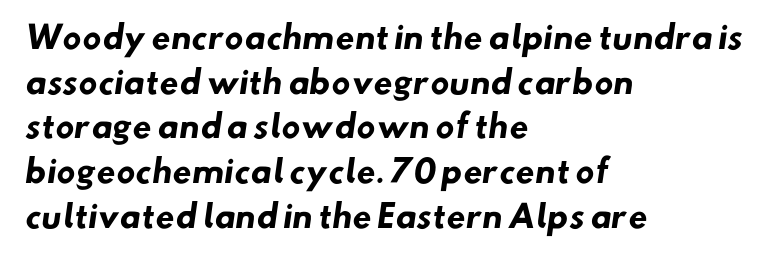
The image shows 31 px heavy sans-serif type; set left-aligned, normal line spacing (1.44x), normal letter spacing, not underlined; low stroke contrast and a small x-height.
